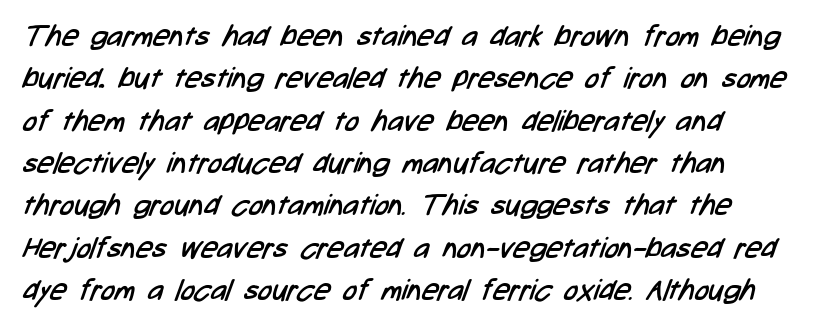
Q: Is the text bold? A: No.
Q: Is the typeface a serif or a sans-serif typeface? A: Sans-serif.
Q: Is the text underlined? A: No.
Q: How is the paragraph aligned? A: Left-aligned.
Q: Is the spacing between letters normal or unusually wide? A: Normal.
Q: Is the spacing between lines tight, normal or loose? A: Normal.
Q: Width (condensed, normal, or wide)? A: Condensed.
Q: Stroke contrast? A: Low.
Q: x-height? A: Medium.
Q: Monospaced? A: No.
